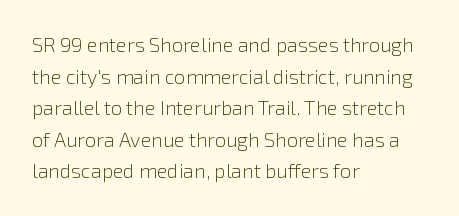
The image shows 20 px text type, upright; set left-aligned, normal line spacing (1.58x), normal letter spacing, not underlined.
